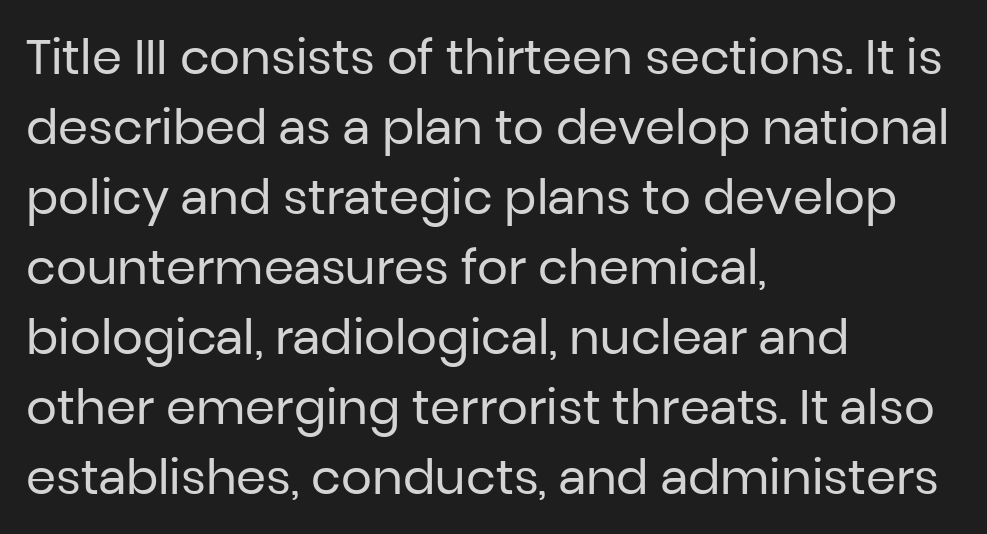
{"serif": "no", "italic": "no", "bold": "no", "weight": "regular", "width": "normal", "stroke_contrast": "low", "x_height": "medium", "monospaced": "no", "underline": "no", "align": "left", "line_spacing": "normal", "line_spacing_ratio": 1.46, "letter_spacing": "normal", "letter_spacing_em": 0.0, "glyph_px": 48}
